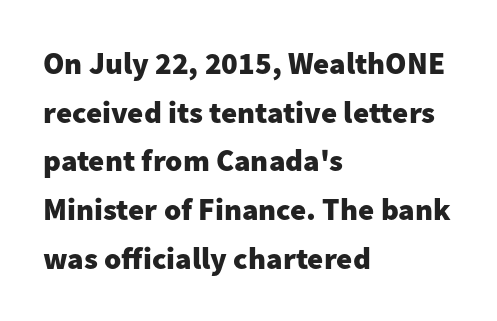
Font category for this specimen: sans-serif. Bold? Absolutely — the strokes are thick and heavy. One-word summary of the alignment: left. This sample has the flowing, uneven cadence of proportional lettering. Underlining? Definitely not there.
